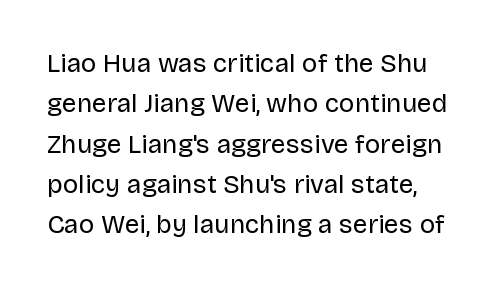
{"italic": "no", "bold": "no", "underline": "no", "line_spacing": "normal", "line_spacing_ratio": 1.55, "letter_spacing": "normal", "letter_spacing_em": 0.0, "glyph_px": 26}
